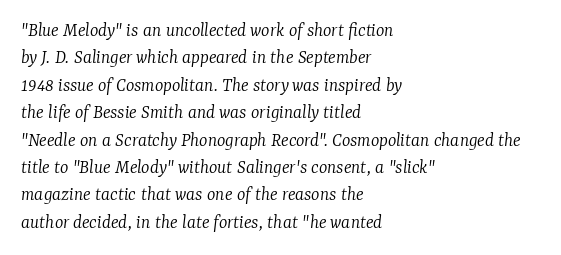
Q: Is the text bold? A: No.
Q: Is the text italic (slanted)? A: Yes, it leans right by about 7 degrees.
Q: Is the text underlined? A: No.
Q: How is the paragraph aligned? A: Left-aligned.
Q: Is the spacing between letters normal or unusually wide? A: Normal.
Q: Is the spacing between lines tight, normal or loose? A: Normal.
